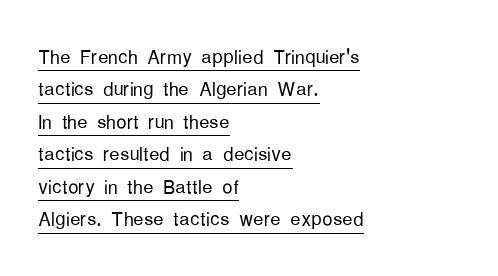
Q: Is the text bold? A: No.
Q: Is the text italic (slanted)? A: No, it is upright.
Q: Is the text underlined? A: Yes.
Q: How is the paragraph aligned? A: Left-aligned.
Q: Is the spacing between letters normal or unusually wide? A: Normal.
Q: Is the spacing between lines tight, normal or loose? A: Normal.
